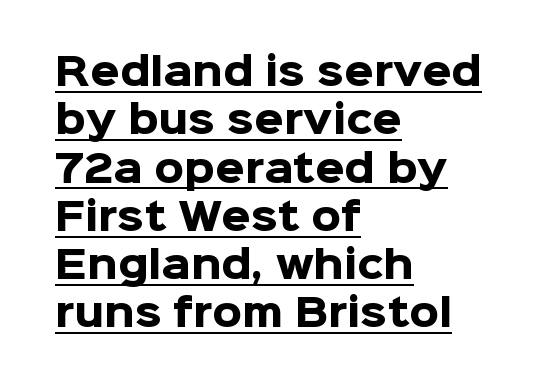
The passage shown is typeset with a sans-serif family. Proportional: the letters do not fall into vertical columns. Here the glyphs are tracked normally, forming tight word shapes. Ascenders rise straight up at ninety degrees. In designer terms, the underline attribute is active on this setting. The typesetting leans heavy: a genuine bold.
